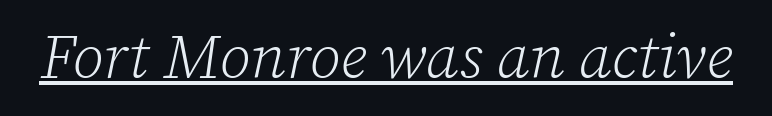
{"serif": "yes", "italic": "yes", "lean": "right", "slant_degrees": 12, "bold": "no", "weight": "light", "width": "normal", "stroke_contrast": "low", "x_height": "medium", "monospaced": "no", "underline": "yes", "letter_spacing": "normal", "letter_spacing_em": 0.0, "glyph_px": 62}
